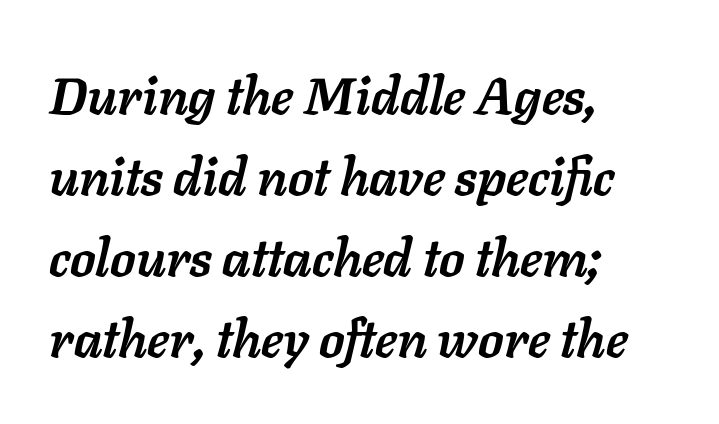
Heavy-handed strokes throughout: this text is bold. There is no visible air inserted between adjacent glyphs. The lines sit at an ordinary, default distance from one another. Proportional: the letters do not fall into vertical columns. The foot of each line stays bare and open. Compared with a centered layout, this one pins lines to the left instead.
